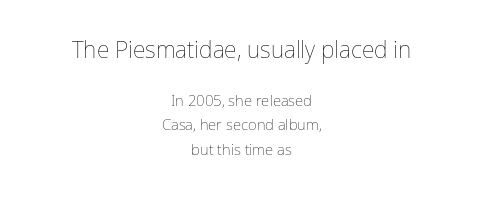
The image shows 23 px text type, upright; set centered, normal line spacing (1.63x), normal letter spacing, not underlined; the first (top) block is 1.53x larger.
